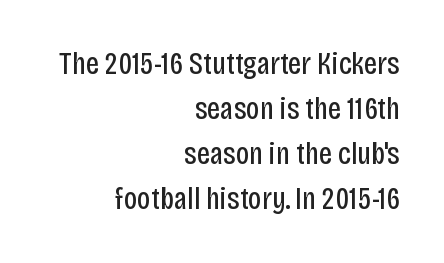
{"serif": "no", "italic": "no", "bold": "no", "weight": "regular", "width": "condensed", "stroke_contrast": "low", "x_height": "large", "monospaced": "no", "underline": "no", "align": "right", "line_spacing": "normal", "line_spacing_ratio": 1.41, "letter_spacing": "normal", "letter_spacing_em": 0.0, "glyph_px": 32}
